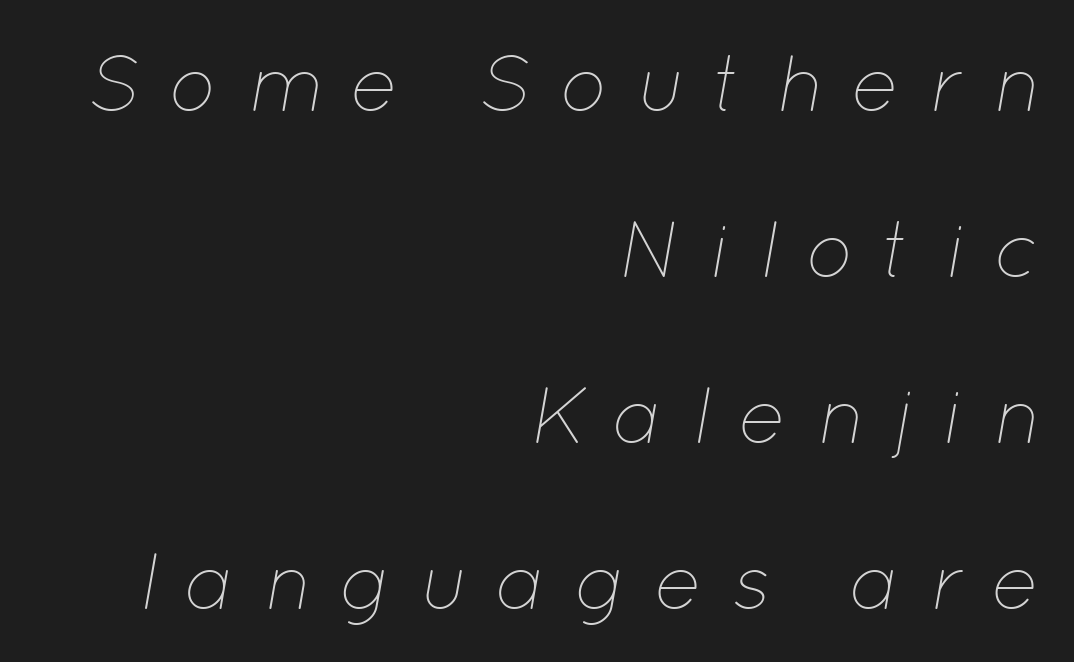
The image shows 79 px thin type, italic (leaning right); set right-aligned, loose line spacing (2.1x), unusually wide letter spacing (+0.36 em), not underlined; low stroke contrast and a medium x-height.
